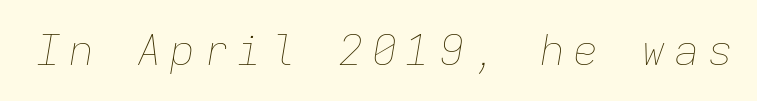
{"italic": "yes", "lean": "right", "slant_degrees": 9, "bold": "no", "weight": "thin", "width": "normal", "stroke_contrast": "low", "x_height": "medium", "monospaced": "yes", "underline": "no", "letter_spacing": "wide", "letter_spacing_em": 0.2, "glyph_px": 42}
